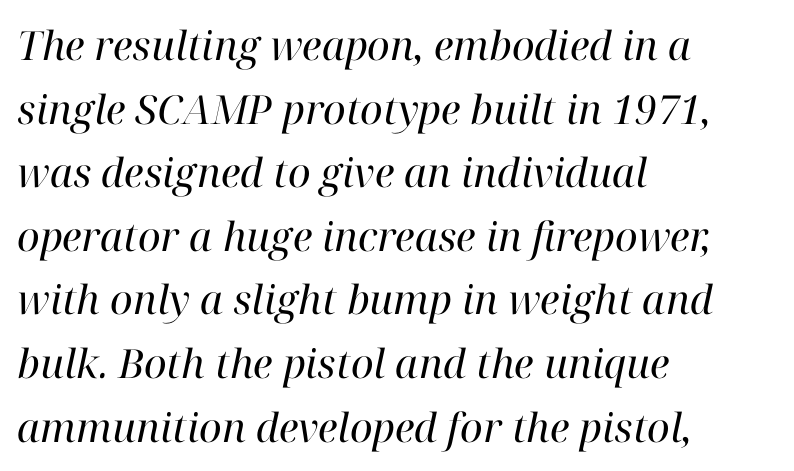
The image shows 40 px regular-weight serif type, italic (leaning right); set left-aligned, normal line spacing (1.59x), normal letter spacing, not underlined; high stroke contrast and a medium x-height.
